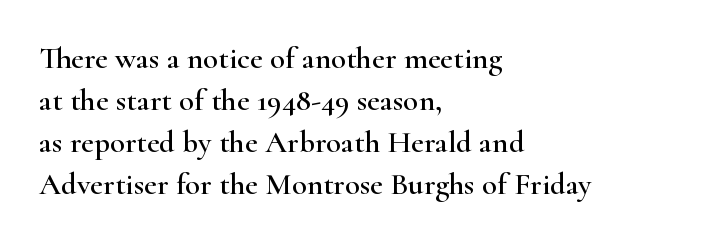
{"serif": "yes", "italic": "no", "width": "wide", "stroke_contrast": "high", "x_height": "small", "monospaced": "no", "underline": "no", "align": "left", "line_spacing": "normal", "line_spacing_ratio": 1.36, "letter_spacing": "normal", "letter_spacing_em": 0.0, "glyph_px": 31}
